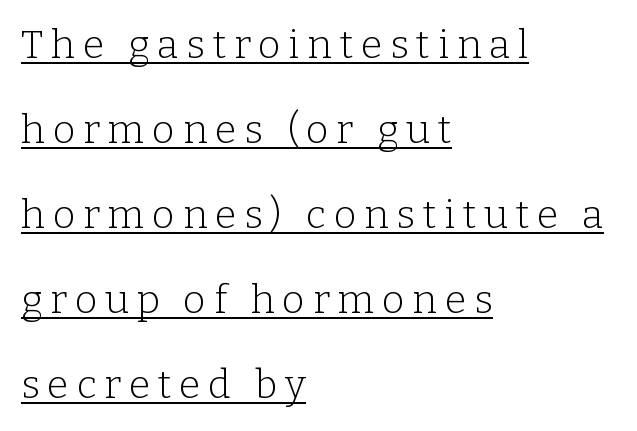
{"serif": "yes", "italic": "no", "bold": "no", "weight": "light", "width": "normal", "stroke_contrast": "low", "x_height": "medium", "monospaced": "no", "underline": "yes", "align": "left", "line_spacing": "loose", "line_spacing_ratio": 2.18, "letter_spacing": "wide", "letter_spacing_em": 0.2, "glyph_px": 39}
